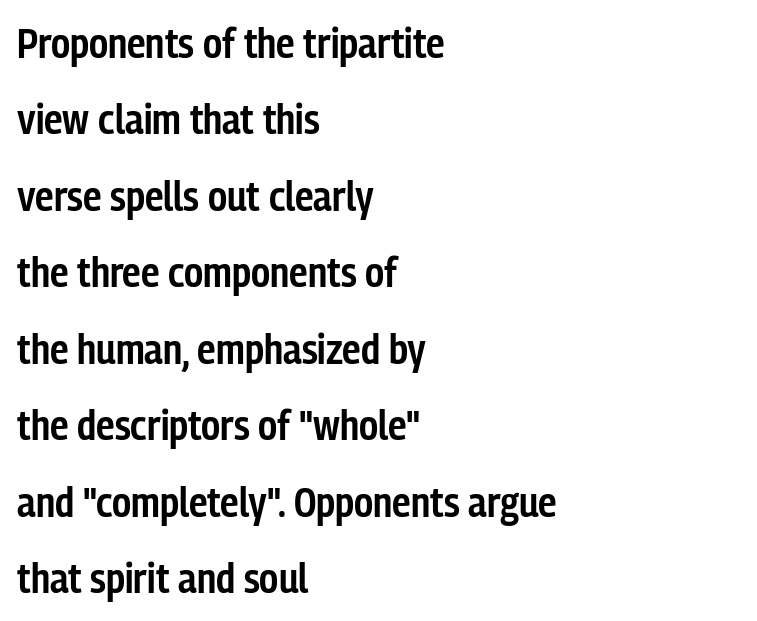
{"serif": "no", "italic": "no", "bold": "semi", "weight": "semibold", "width": "condensed", "stroke_contrast": "low", "x_height": "medium", "monospaced": "no", "underline": "no", "align": "left", "line_spacing_ratio": 1.82, "letter_spacing": "normal", "letter_spacing_em": 0.0, "glyph_px": 42}
